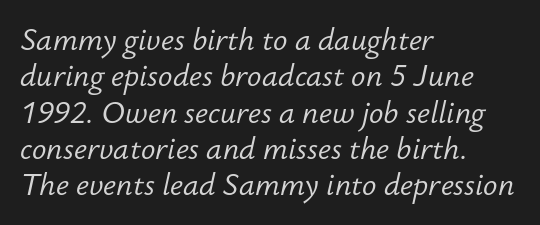
Line starts are locked; line ends wander. The strokes carry an ordinary text weight at most. Spacing verdict: proportional, widths tailored to each character. Rule under the text: the space is simply empty. This sample uses plain, unmodified letter spacing. The whole block is typeset with a tilt.
